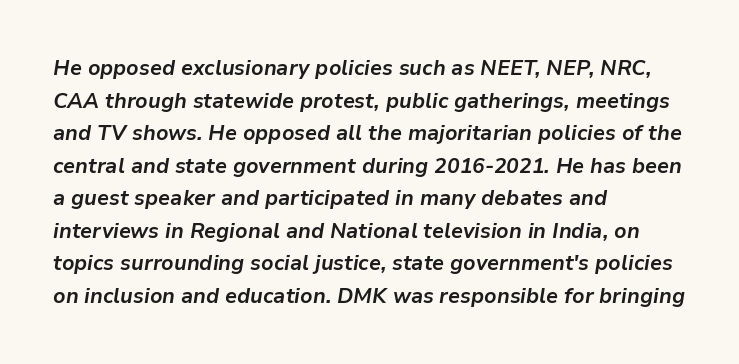
Q: Is the text bold? A: Yes.
Q: Is the text italic (slanted)? A: Yes, it leans right by about 9 degrees.
Q: Is the text underlined? A: No.
Q: How is the paragraph aligned? A: Left-aligned.
Q: Is the spacing between letters normal or unusually wide? A: Normal.
Q: Is the spacing between lines tight, normal or loose? A: Normal.
